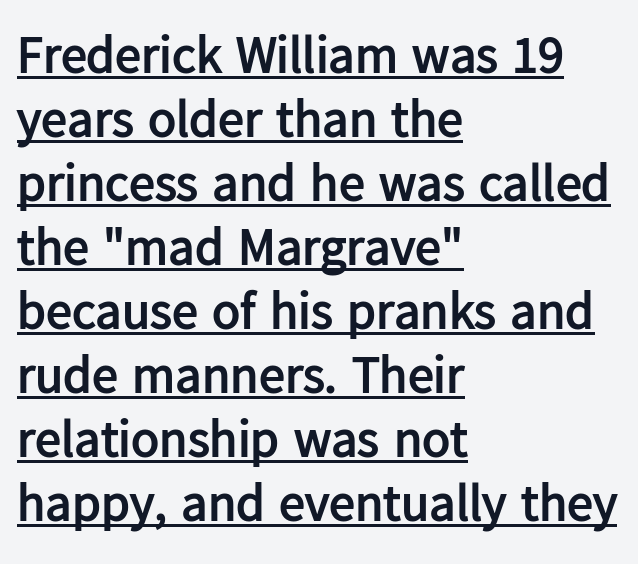
{"serif": "no", "italic": "no", "bold": "yes", "weight": "semibold", "width": "normal", "stroke_contrast": "low", "x_height": "medium", "monospaced": "no", "underline": "yes", "align": "left", "line_spacing_ratio": 1.23, "letter_spacing": "normal", "letter_spacing_em": 0.0, "glyph_px": 52}
